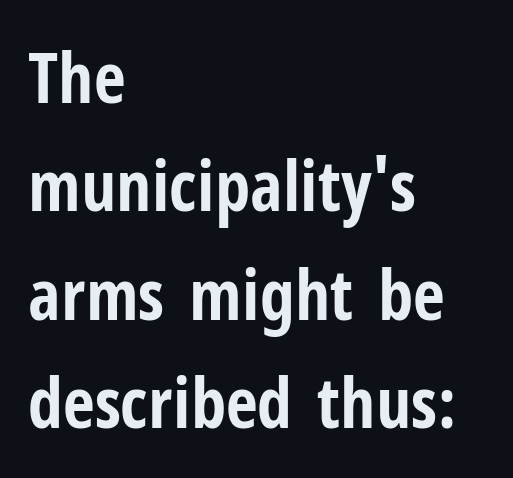
The image shows 70 px bold, condensed sans-serif type, upright; set left-aligned, normal line spacing (1.55x), normal letter spacing, not underlined; low stroke contrast and a medium x-height.
